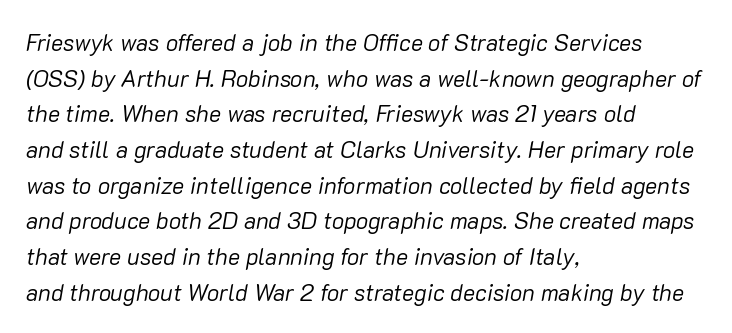
The image shows 23 px text type, italic (leaning right); set left-aligned, normal line spacing (1.55x), normal letter spacing, not underlined.
